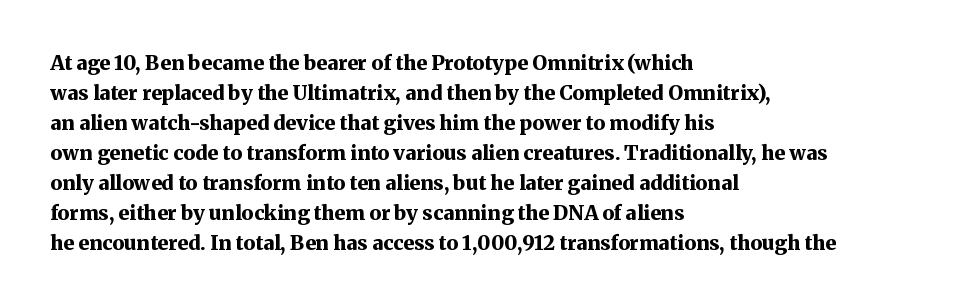
Alignment: flush left. Tall strokes in this sample are plumb rather than angled. Successive baselines arrive at the customary interval. The rendering uses a bold face; every stroke is thick and dark. The specimen omits any rule beneath the text block's lines. Short note: letters normally spaced.
